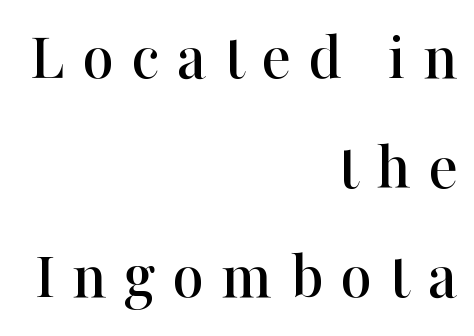
Q: Is the text italic (slanted)? A: No, it is upright.
Q: Is the typeface a serif or a sans-serif typeface? A: Serif.
Q: Is the text underlined? A: No.
Q: How is the paragraph aligned? A: Right-aligned.
Q: Is the spacing between letters normal or unusually wide? A: Unusually wide.
Q: Is the spacing between lines tight, normal or loose? A: Normal.
Q: Width (condensed, normal, or wide)? A: Normal.
Q: Stroke contrast? A: High.
Q: x-height? A: Medium.
Q: Monospaced? A: No.
